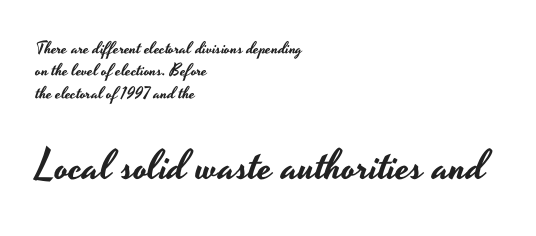
The image shows 42 px wide sans-serif type; set left-aligned, normal line spacing (1.31x), normal letter spacing, not underlined; the second (bottom) block is 2.47x larger; low stroke contrast and a small x-height.
